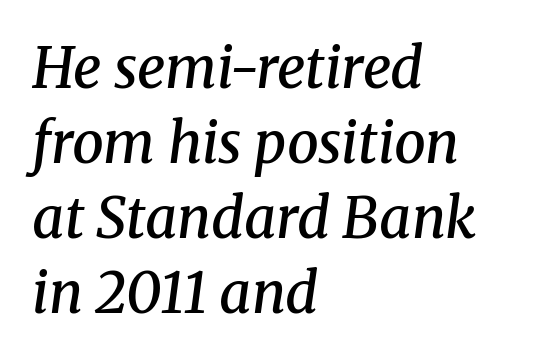
Q: Is the text bold? A: Semi-bold.
Q: Is the text italic (slanted)? A: Yes, it leans right by about 8 degrees.
Q: Is the typeface a serif or a sans-serif typeface? A: Serif.
Q: Is the text underlined? A: No.
Q: How is the paragraph aligned? A: Left-aligned.
Q: Is the spacing between letters normal or unusually wide? A: Normal.
Q: Is the spacing between lines tight, normal or loose? A: Normal.
Q: Width (condensed, normal, or wide)? A: Normal.
Q: Stroke contrast? A: Medium.
Q: x-height? A: Medium.
Q: Monospaced? A: No.
